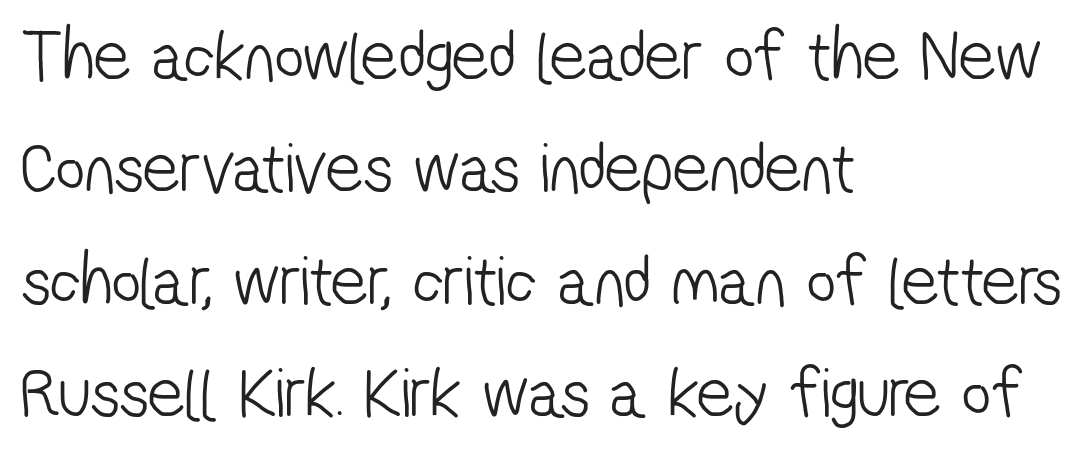
The image shows 72 px light, condensed sans-serif type; set left-aligned, normal line spacing (1.56x), normal letter spacing, not underlined; low stroke contrast and a medium x-height.
